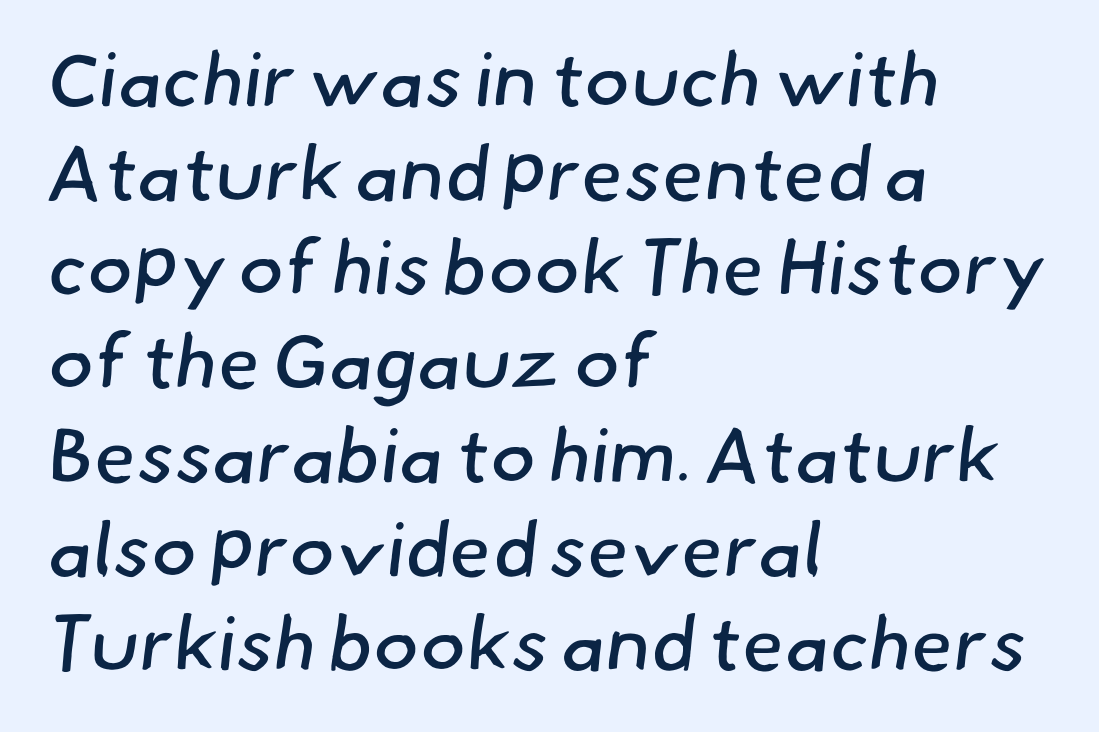
The image shows 77 px regular-weight sans-serif type; set left-aligned, line spacing 1.22x, normal letter spacing, not underlined; low stroke contrast and a small x-height.
